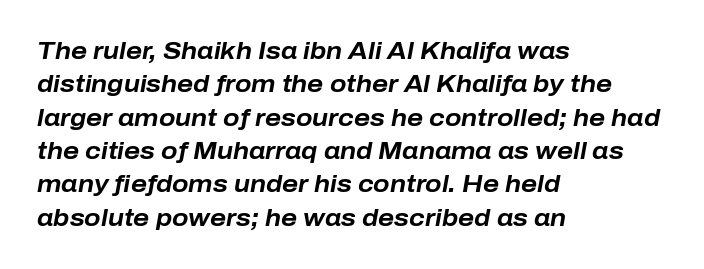
The image shows 24 px bold type, italic (leaning right); set left-aligned, normal line spacing (1.39x), normal letter spacing, not underlined.
